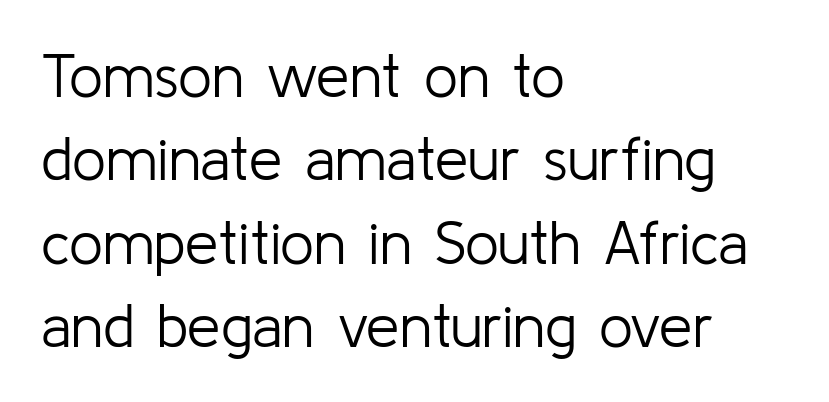
The strip under each line holds only bare page. Unbolded letterforms with no extra heft. The type is set solid horizontally, with unmodified tracking. This rendering uses left alignment, leaving the right contour irregular. The designer left line spacing at the default.
